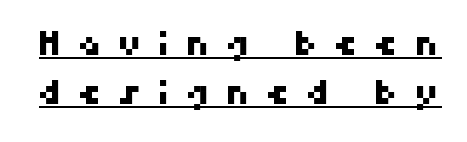
The image shows 34 px sans-serif type; set normal line spacing (1.45x), unusually wide letter spacing (+0.46 em), underlined; high stroke contrast and a medium x-height.
